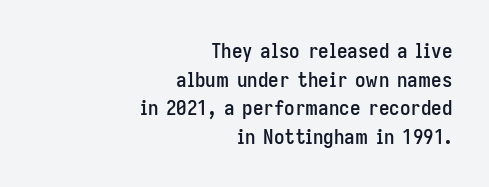
Each word holds together tightly as a unit, with standard inter-letter gaps. The rendering anchors every line to the right-hand side. Line spacing here is normal. Vertical strokes here are truly vertical. Type without underlining.
